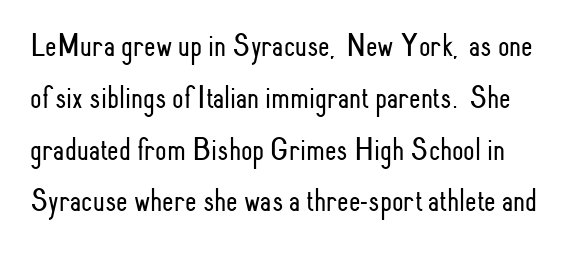
{"serif": "no", "italic": "no", "bold": "no", "weight": "light", "width": "condensed", "stroke_contrast": "low", "x_height": "small", "monospaced": "no", "underline": "no", "line_spacing": "normal", "line_spacing_ratio": 1.57, "letter_spacing": "normal", "letter_spacing_em": 0.0, "glyph_px": 33}
